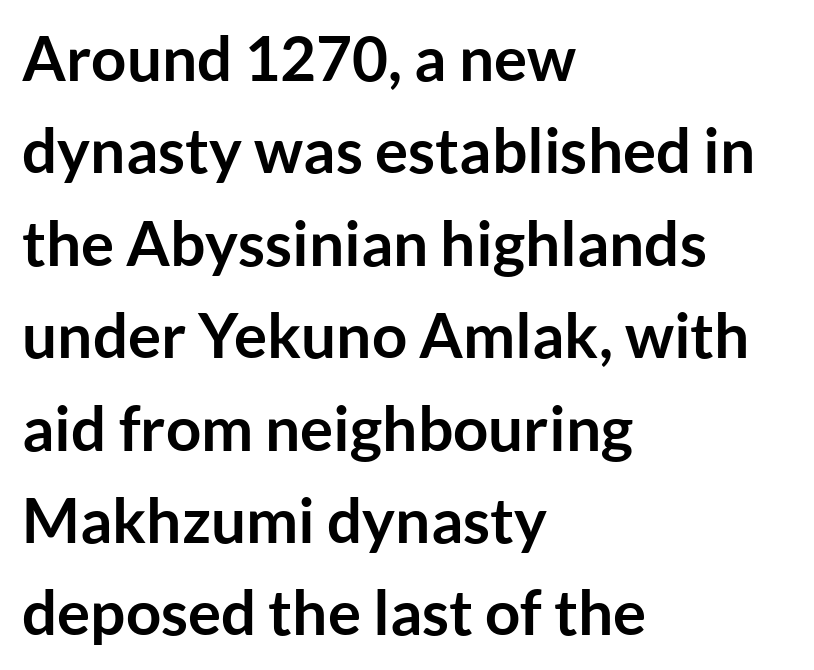
The image shows 62 px semibold sans-serif type, upright; set left-aligned, normal line spacing (1.49x), normal letter spacing, not underlined; low stroke contrast and a medium x-height.
